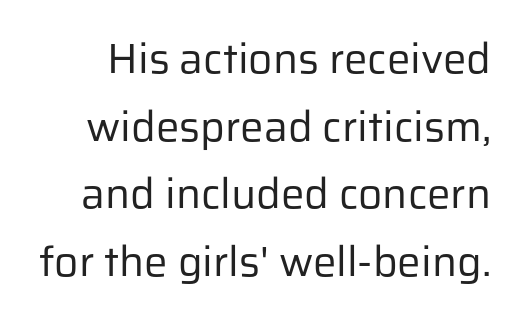
The image shows 42 px regular-weight sans-serif type, upright; set normal line spacing (1.61x), normal letter spacing, not underlined; low stroke contrast and a medium x-height.
